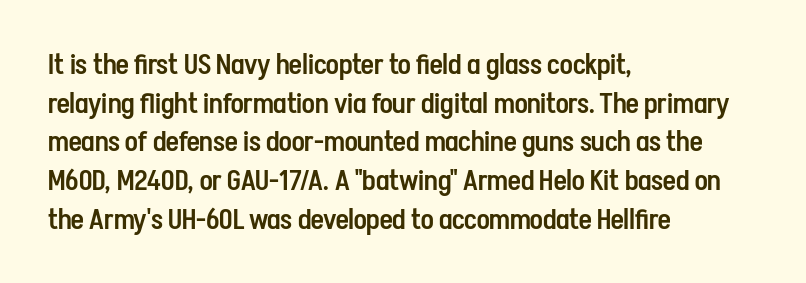
{"serif": "no", "italic": "no", "bold": "semi", "weight": "semibold", "width": "condensed", "stroke_contrast": "low", "x_height": "medium", "monospaced": "no", "underline": "no", "align": "left", "line_spacing": "normal", "line_spacing_ratio": 1.38, "letter_spacing": "normal", "letter_spacing_em": 0.0, "glyph_px": 28}
